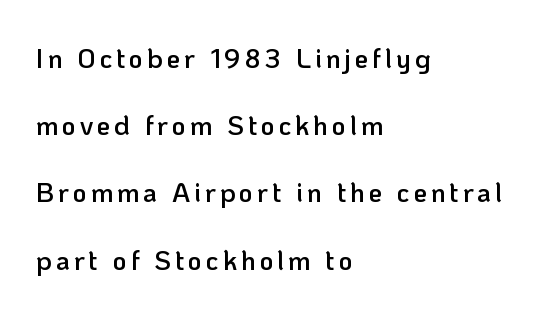
The lettering stays uniformly vertical, giving the passage a roman look. Heft: intermediate — a semibold. Teacher's note: observe the even left margin — that is flush-left alignment. The leading is generous, giving the passage an open texture. Anything drawn beneath the words? Only blank space.
